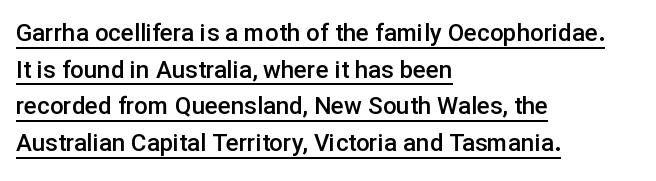
Designer's note — italics off, roman on. Emphasis by weight is partial: semibold. This block has exactly the height ordinary leading produces. Compared with undecorated copy, this sample adds a rule below the words. The face used here is rendered with its standard letterfit.
